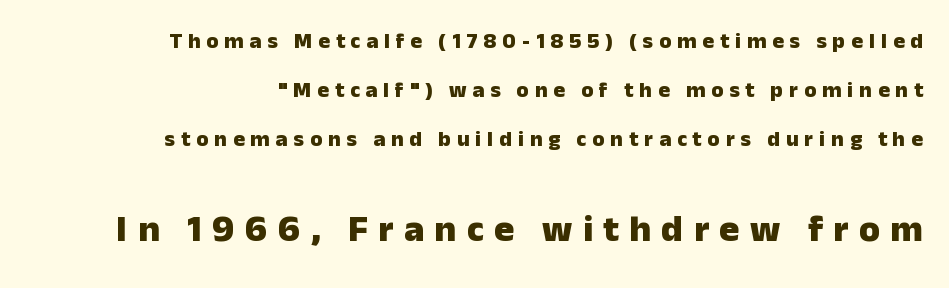
{"serif": "no", "italic": "no", "bold": "yes", "weight": "heavy", "width": "normal", "stroke_contrast": "low", "x_height": "medium", "monospaced": "no", "underline": "no", "align": "right", "line_spacing": "loose", "line_spacing_ratio": 2.22, "letter_spacing": "wide", "letter_spacing_em": 0.27, "larger_block": "second", "size_ratio": 1.73, "glyph_px": 38}
